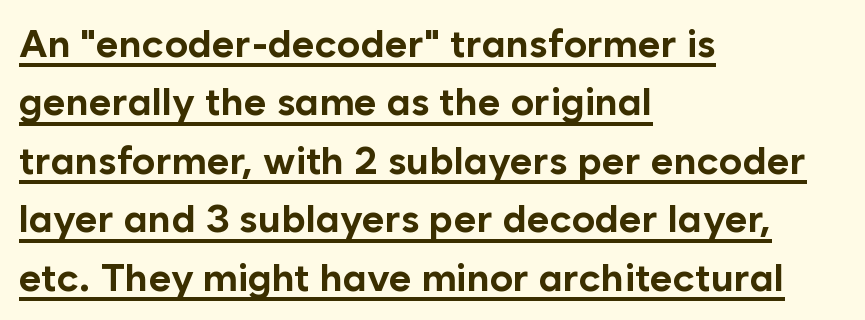
Check where the strokes stop: nothing finishes them off — pure sans. Reading down the block, your eye returns to a fixed left position each line. Note the varied advance widths — an 'i' is clearly narrower than an 'm'. In terms of leading, this rendering sits right in the middle. Does a line run under the words? Yes, clearly. Tall strokes in this sample are plumb rather than angled.
